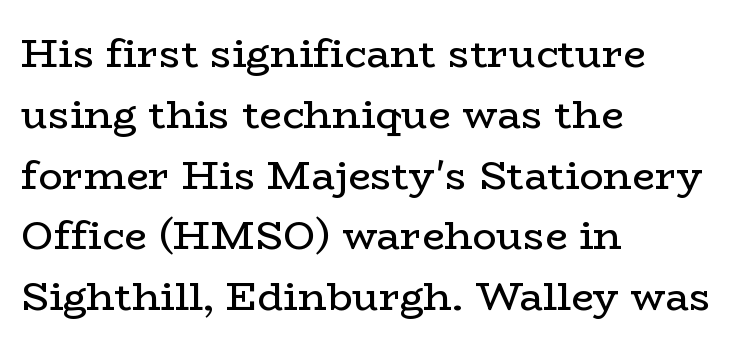
{"serif": "yes", "italic": "no", "bold": "no", "weight": "regular", "width": "wide", "stroke_contrast": "low", "x_height": "medium", "monospaced": "no", "underline": "no", "align": "left", "line_spacing": "normal", "line_spacing_ratio": 1.52, "letter_spacing": "normal", "letter_spacing_em": 0.0, "glyph_px": 40}
